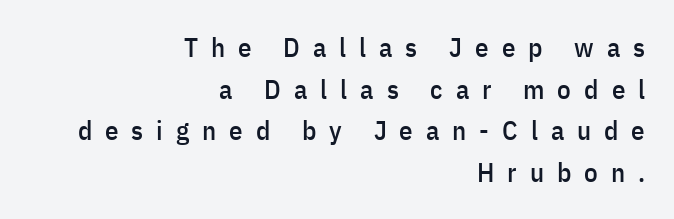
Someone cranked the tracking dial way up on this one. Interline gaps are of average width in this sample. In terms of posture, this sample is upright. The lines in this sample share a right terminus and differ only in where they begin. This rendering features lettering with no underline.
